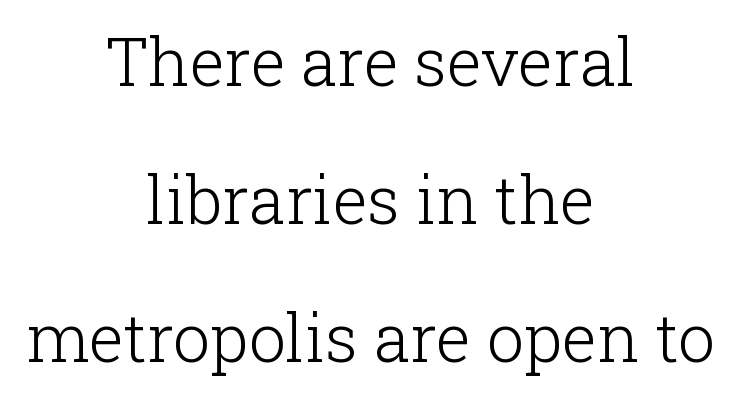
{"serif": "yes", "italic": "no", "bold": "no", "weight": "light", "width": "normal", "stroke_contrast": "low", "x_height": "medium", "monospaced": "no", "underline": "no", "align": "center", "line_spacing": "loose", "line_spacing_ratio": 2.09, "letter_spacing": "normal", "letter_spacing_em": 0.0, "glyph_px": 66}
